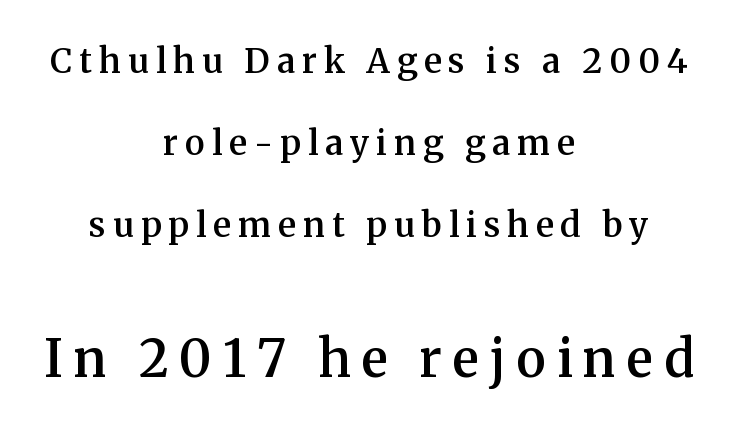
Q: Is the text bold? A: Semi-bold.
Q: Is the text italic (slanted)? A: No, it is upright.
Q: Is the typeface a serif or a sans-serif typeface? A: Serif.
Q: Is the text underlined? A: No.
Q: How is the paragraph aligned? A: Centered.
Q: Is the spacing between letters normal or unusually wide? A: Unusually wide.
Q: Is the spacing between lines tight, normal or loose? A: Loose.
Q: Which block of text is set in a larger size, the first (top) or the second (bottom)? A: The second (bottom) one.
Q: Width (condensed, normal, or wide)? A: Normal.
Q: Stroke contrast? A: Medium.
Q: x-height? A: Medium.
Q: Monospaced? A: No.
